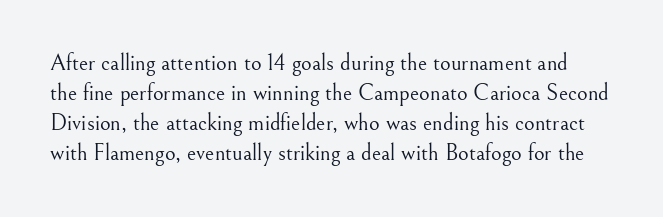
Clear beneath every line of the passage. Weight: regular or lighter. The axis of the letterforms is exactly vertical. Each word holds together tightly as a unit, with standard inter-letter gaps. What's the leading like? Ordinary, nothing unusual.
